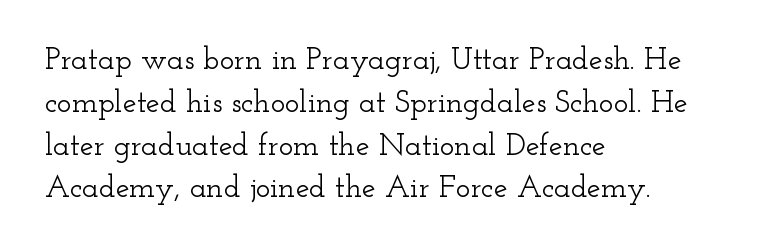
{"serif": "yes", "italic": "no", "width": "wide", "stroke_contrast": "low", "x_height": "small", "monospaced": "no", "underline": "no", "align": "left", "line_spacing": "normal", "line_spacing_ratio": 1.38, "letter_spacing": "normal", "letter_spacing_em": 0.0, "glyph_px": 31}
